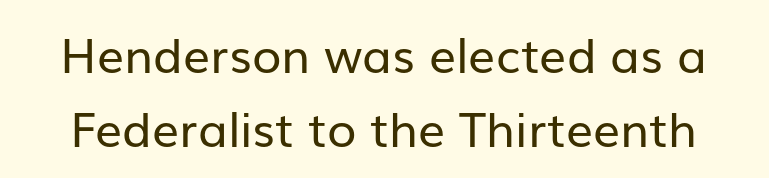
{"serif": "no", "italic": "no", "bold": "no", "weight": "regular", "width": "normal", "stroke_contrast": "low", "x_height": "medium", "monospaced": "no", "underline": "no", "line_spacing": "normal", "line_spacing_ratio": 1.54, "letter_spacing": "normal", "letter_spacing_em": 0.0, "glyph_px": 48}
